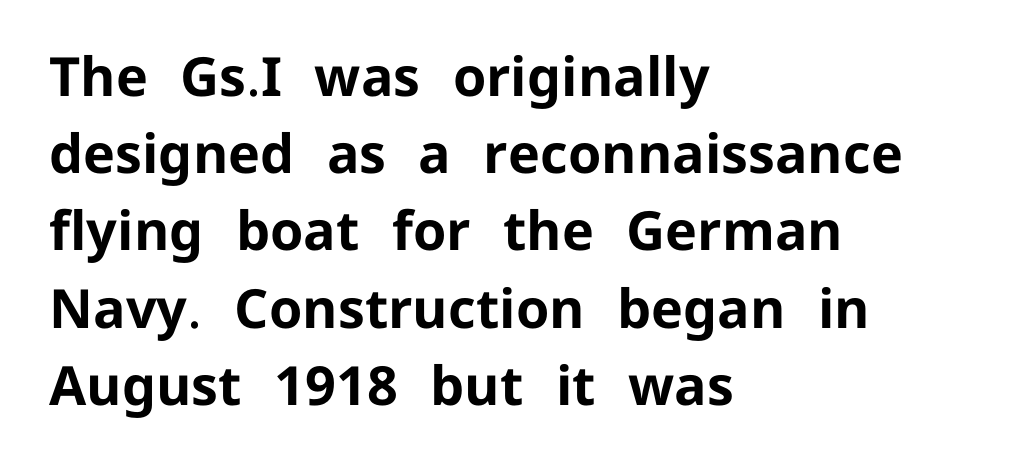
The image shows 54 px bold sans-serif type, upright; set left-aligned, normal line spacing (1.43x), normal letter spacing, not underlined; low stroke contrast and a medium x-height.
